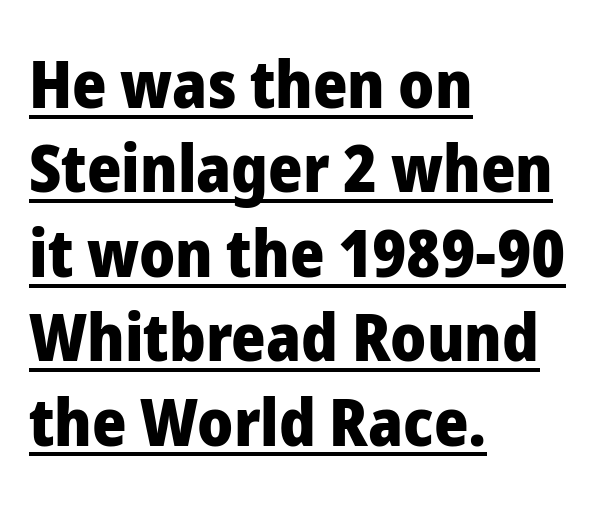
The image shows 66 px heavy sans-serif type, upright; set left-aligned, normal line spacing (1.28x), normal letter spacing, underlined; low stroke contrast and a medium x-height.
